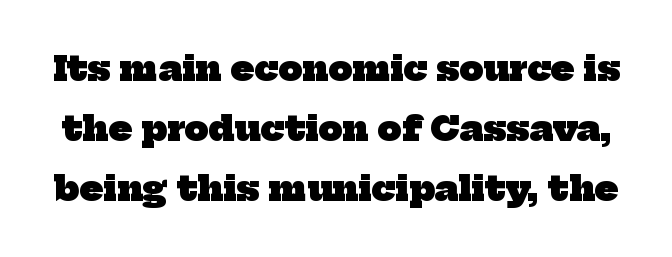
The line texture is even and compact thanks to regular tracking. These lines are rendered in a variable-pitch font. Look at the stroke-to-counter ratio: heavy, a bold. Classification — serif. Honestly, there is no underline to notice here at all.
